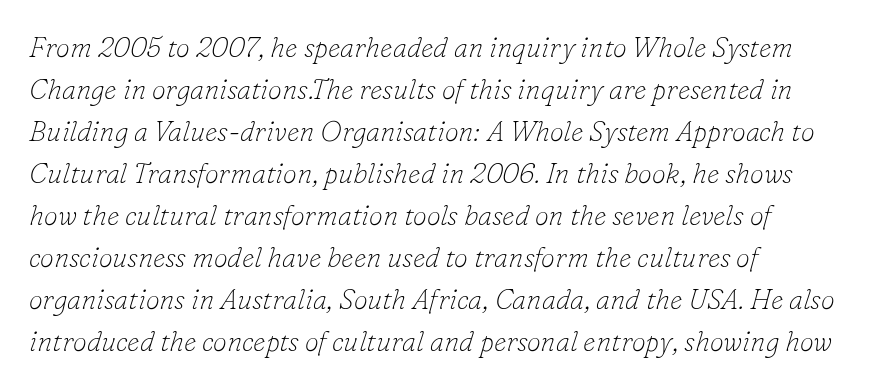
Line starts are locked; line ends wander. Do the characters align in a grid? No, the font is proportional. Regarding leading, the lines here are spaced in the standard way. A serif font was chosen for this passage. Here the glyphs are tracked normally, forming tight word shapes.
